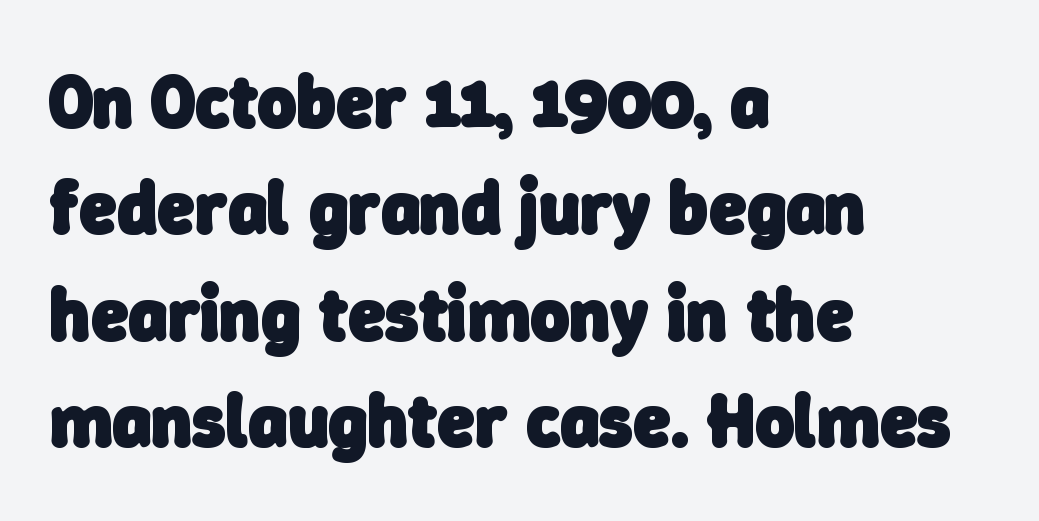
The passage shown is typed in a proportional face where columns would drift. Each glyph is drawn with heavy, bold strokes. The font family rendered here belongs to the sans-serif group. Students, observe: this is what conventionally led text looks like. The space beneath each line is pristine and unruled.
